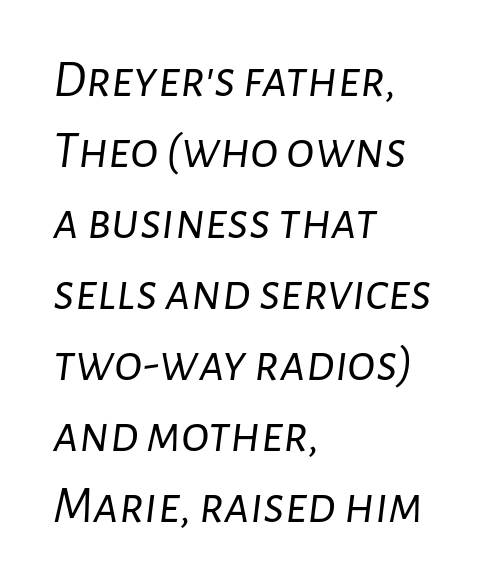
The image shows 53 px light type, italic (leaning right); set left-aligned, normal line spacing (1.34x), normal letter spacing, not underlined; low stroke contrast and a medium x-height.
